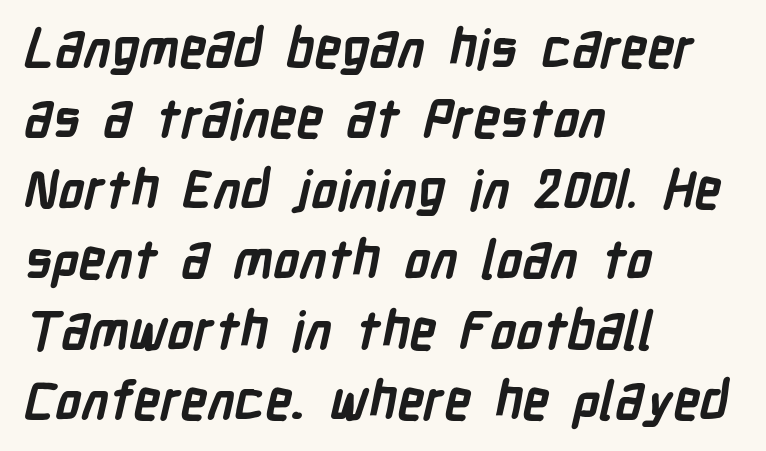
The strip under each line holds only bare page. Line spacing here is normal. Plenty of ink on the page — the face is bold. Each letter keeps its own natural width here, so spacing adapts to shape. Tracking value appears to be zero — textbook default spacing. Each letter's strokes conclude bluntly, with no projecting serifs.
